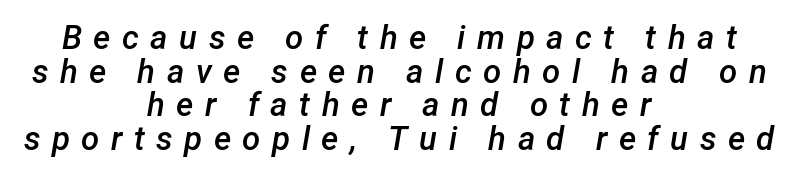
The tracking jumps out immediately: characters are airy and widely separated. A student would call this center alignment; a typographer would say set centered. The baseline area is clear. I'd describe the lettering as semibold — firm but not a full bold.
